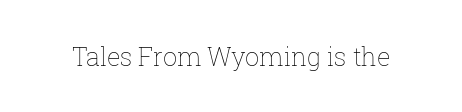
Q: Is the text bold? A: No.
Q: Is the text italic (slanted)? A: No, it is upright.
Q: Is the text underlined? A: No.
Q: Is the spacing between letters normal or unusually wide? A: Normal.
